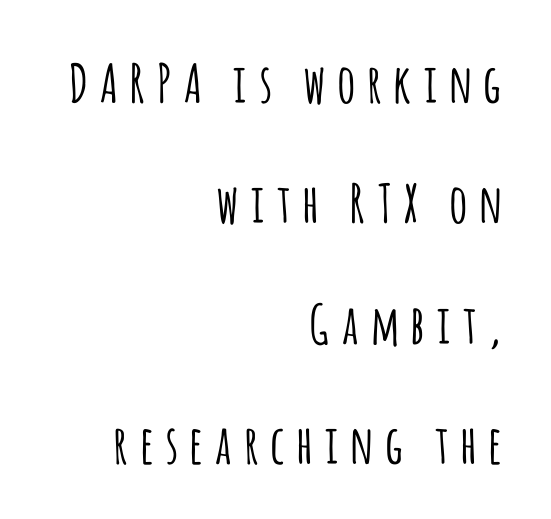
Q: Is the text italic (slanted)? A: No, it is upright.
Q: Is the typeface a serif or a sans-serif typeface? A: Sans-serif.
Q: Is the text underlined? A: No.
Q: How is the paragraph aligned? A: Right-aligned.
Q: Is the spacing between letters normal or unusually wide? A: Unusually wide.
Q: Is the spacing between lines tight, normal or loose? A: Loose.
Q: Width (condensed, normal, or wide)? A: Condensed.
Q: Stroke contrast? A: Low.
Q: x-height? A: Large.
Q: Monospaced? A: No.
